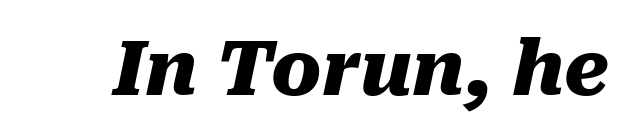
The image shows 75 px heavy type, italic (leaning right); set normal letter spacing, not underlined; medium stroke contrast and a medium x-height.
